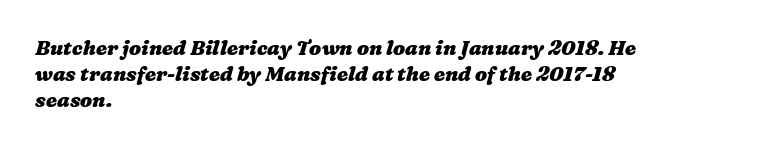
The image shows 20 px bold type; set left-aligned, normal line spacing (1.3x), normal letter spacing, not underlined.
